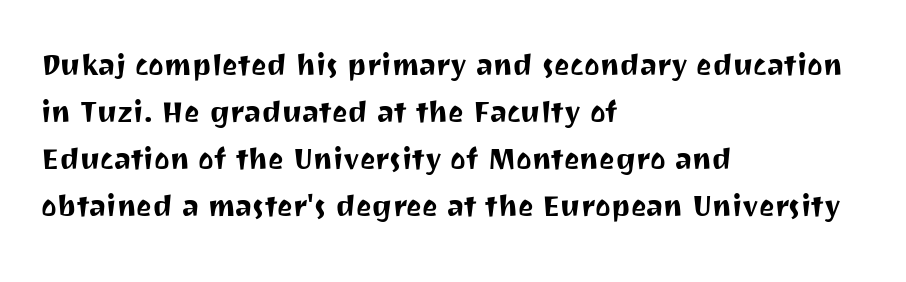
{"serif": "no", "italic": "no", "width": "normal", "stroke_contrast": "medium", "x_height": "medium", "monospaced": "no", "underline": "no", "align": "left", "line_spacing": "normal", "line_spacing_ratio": 1.27, "letter_spacing": "normal", "letter_spacing_em": 0.0, "glyph_px": 37}
